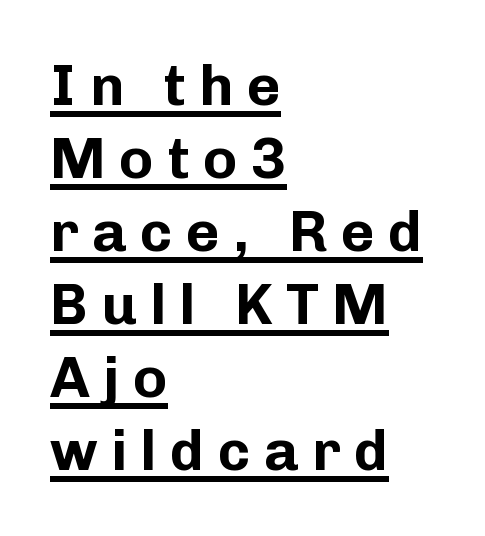
Q: Is the text bold? A: Yes.
Q: Is the text italic (slanted)? A: No, it is upright.
Q: Is the typeface a serif or a sans-serif typeface? A: Sans-serif.
Q: Is the text underlined? A: Yes.
Q: How is the paragraph aligned? A: Left-aligned.
Q: Is the spacing between letters normal or unusually wide? A: Unusually wide.
Q: Is the spacing between lines tight, normal or loose? A: Normal.
Q: Width (condensed, normal, or wide)? A: Normal.
Q: Stroke contrast? A: Low.
Q: x-height? A: Medium.
Q: Monospaced? A: No.
